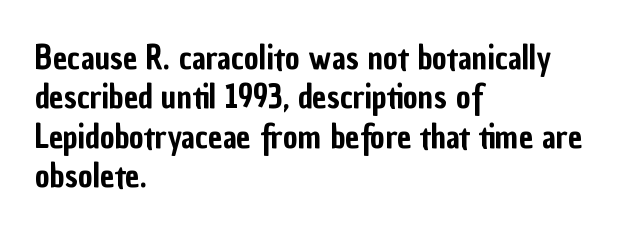
{"serif": "no", "italic": "no", "width": "condensed", "stroke_contrast": "low", "x_height": "medium", "monospaced": "no", "underline": "no", "align": "left", "line_spacing_ratio": 1.23, "letter_spacing": "normal", "letter_spacing_em": 0.0, "glyph_px": 32}
